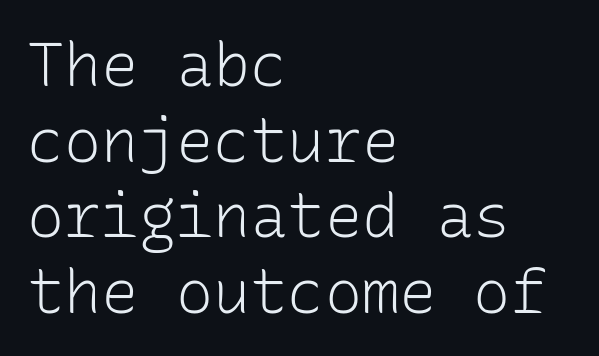
The image shows 62 px light sans-serif type, upright, monospaced; set left-aligned, line spacing 1.22x, normal letter spacing, not underlined; low stroke contrast and a medium x-height.
